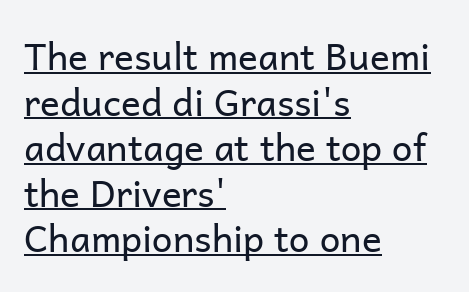
Q: Is the text bold? A: No.
Q: Is the text italic (slanted)? A: No, it is upright.
Q: Is the typeface a serif or a sans-serif typeface? A: Sans-serif.
Q: Is the text underlined? A: Yes.
Q: How is the paragraph aligned? A: Left-aligned.
Q: Is the spacing between letters normal or unusually wide? A: Normal.
Q: Width (condensed, normal, or wide)? A: Normal.
Q: Stroke contrast? A: Low.
Q: x-height? A: Medium.
Q: Monospaced? A: No.
